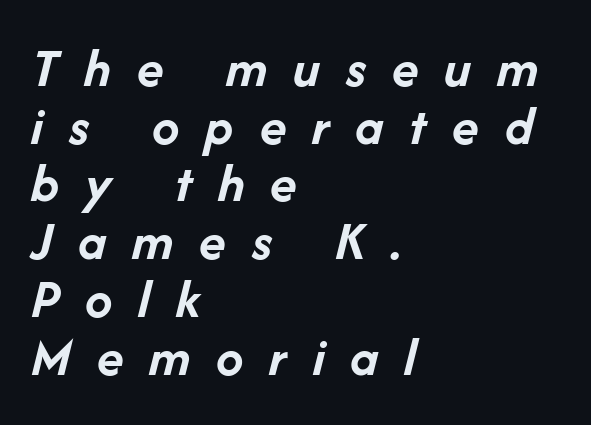
This rendering uses left alignment, leaving the right contour irregular. No word sits above an underline. Observe the lean: these are italic letterforms. The type is letterspaced generously, with wide tracking. Set as a true bold cut, around the 700 mark. Spacing verdict: proportional, widths tailored to each character.
